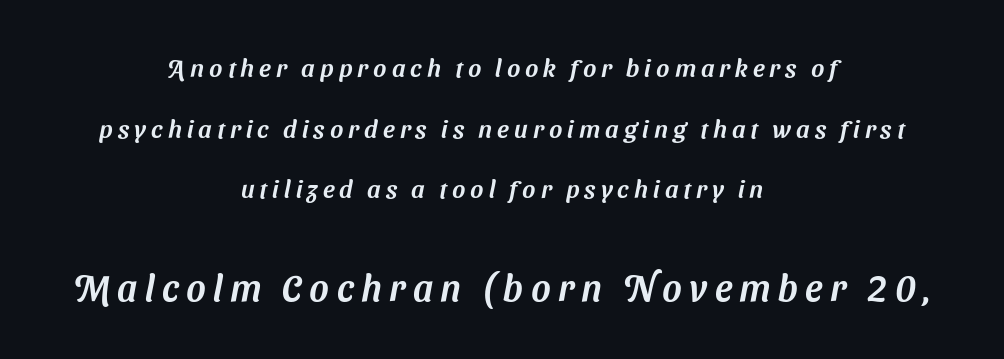
{"serif": "no", "width": "normal", "stroke_contrast": "medium", "x_height": "medium", "monospaced": "no", "underline": "no", "align": "center", "line_spacing": "loose", "line_spacing_ratio": 2.43, "letter_spacing": "wide", "letter_spacing_em": 0.2, "larger_block": "second", "size_ratio": 1.48, "glyph_px": 37}
